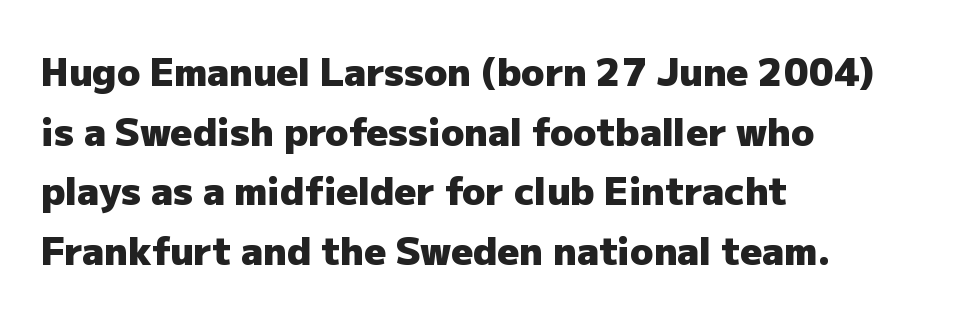
The image shows 38 px heavy sans-serif type, upright; set left-aligned, normal line spacing (1.57x), normal letter spacing, not underlined; low stroke contrast and a medium x-height.
